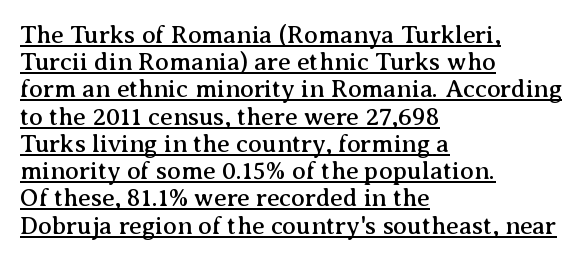
{"italic": "no", "underline": "yes", "align": "left", "line_spacing": "tight", "line_spacing_ratio": 1.09, "letter_spacing": "normal", "letter_spacing_em": 0.0, "glyph_px": 25}
